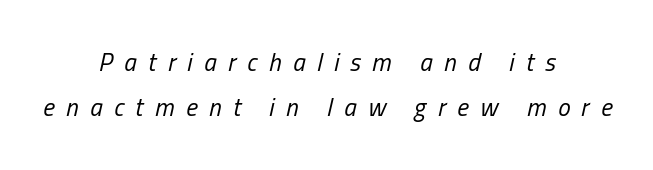
Q: Is the text bold? A: No.
Q: Is the text italic (slanted)? A: Yes, it leans right by about 13 degrees.
Q: Is the text underlined? A: No.
Q: How is the paragraph aligned? A: Centered.
Q: Is the spacing between letters normal or unusually wide? A: Unusually wide.
